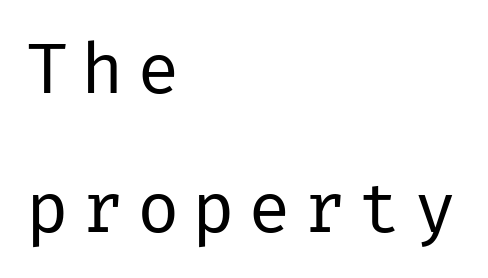
The image shows 71 px regular-weight sans-serif type, upright; set left-aligned, loose line spacing (1.96x), not underlined; low stroke contrast and a medium x-height.
